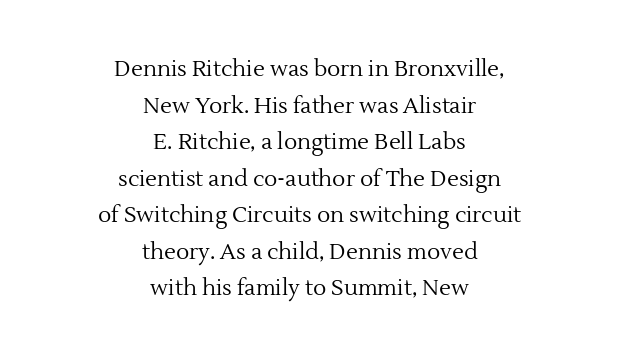
{"italic": "no", "bold": "no", "underline": "no", "align": "center", "line_spacing": "normal", "line_spacing_ratio": 1.66, "letter_spacing": "normal", "letter_spacing_em": 0.0, "glyph_px": 22}
